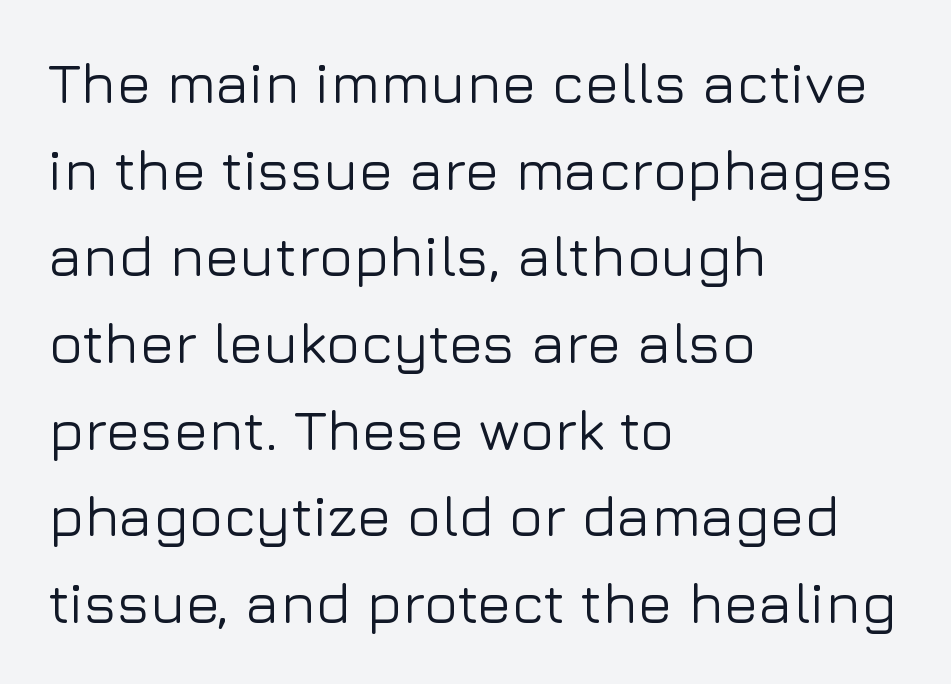
Q: Is the text italic (slanted)? A: No, it is upright.
Q: Is the typeface a serif or a sans-serif typeface? A: Sans-serif.
Q: Is the text underlined? A: No.
Q: How is the paragraph aligned? A: Left-aligned.
Q: Is the spacing between letters normal or unusually wide? A: Normal.
Q: Is the spacing between lines tight, normal or loose? A: Normal.
Q: Width (condensed, normal, or wide)? A: Normal.
Q: Stroke contrast? A: Low.
Q: x-height? A: Medium.
Q: Monospaced? A: No.
